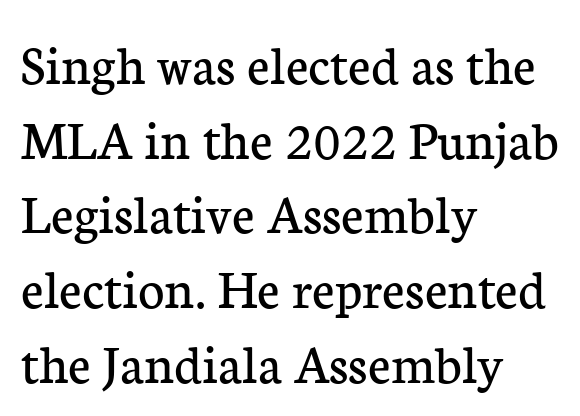
The image shows 57 px regular-weight serif type, upright; set left-aligned, normal line spacing (1.31x), normal letter spacing, not underlined; low stroke contrast and a medium x-height.
